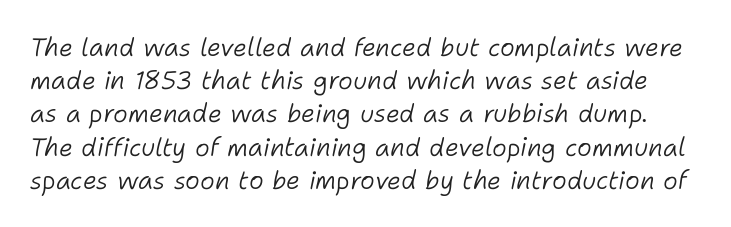
Q: Is the text bold? A: No.
Q: Is the text italic (slanted)? A: Yes, it leans right by about 11 degrees.
Q: Is the text underlined? A: No.
Q: Is the spacing between letters normal or unusually wide? A: Normal.
Q: Is the spacing between lines tight, normal or loose? A: Normal.
